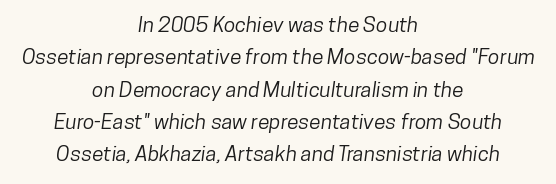
Q: Is the text underlined? A: No.
Q: How is the paragraph aligned? A: Centered.
Q: Is the spacing between letters normal or unusually wide? A: Normal.
Q: Is the spacing between lines tight, normal or loose? A: Normal.
